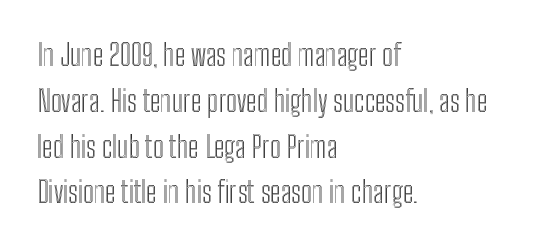
The image shows 29 px condensed type, upright; set left-aligned, normal line spacing (1.58x), normal letter spacing, not underlined; a medium x-height.
